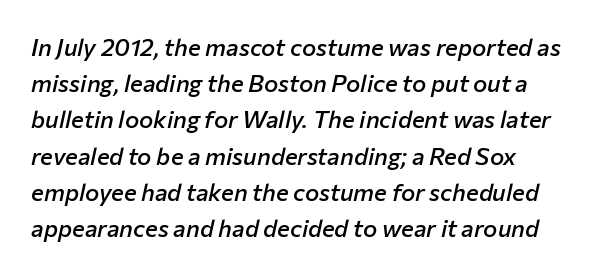
Q: Is the text bold? A: Semi-bold.
Q: Is the text italic (slanted)? A: Yes, it leans right by about 12 degrees.
Q: Is the text underlined? A: No.
Q: Is the spacing between letters normal or unusually wide? A: Normal.
Q: Is the spacing between lines tight, normal or loose? A: Normal.
